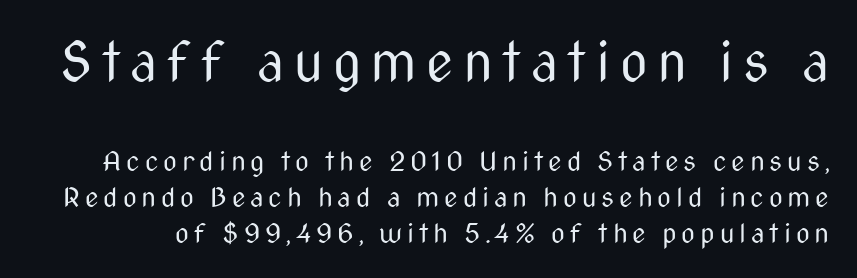
The image shows 54 px regular-weight, condensed sans-serif type, upright; set normal line spacing (1.34x), not underlined; the first (top) block is 2.0x larger; medium stroke contrast and a medium x-height.
